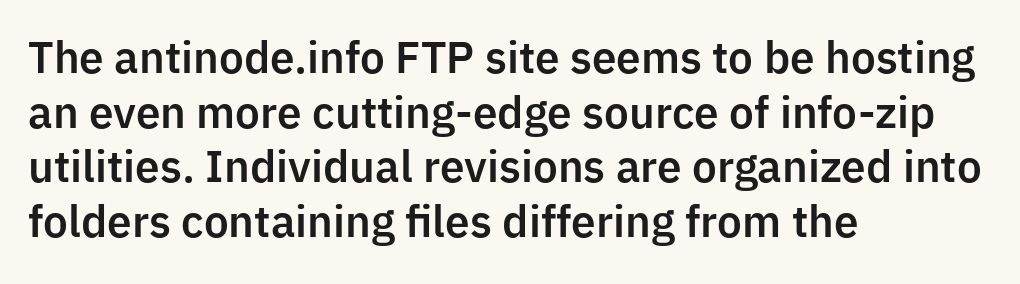
Q: Is the text italic (slanted)? A: No, it is upright.
Q: Is the typeface a serif or a sans-serif typeface? A: Sans-serif.
Q: Is the text underlined? A: No.
Q: How is the paragraph aligned? A: Left-aligned.
Q: Is the spacing between letters normal or unusually wide? A: Normal.
Q: Is the spacing between lines tight, normal or loose? A: Normal.
Q: Width (condensed, normal, or wide)? A: Normal.
Q: Stroke contrast? A: Low.
Q: x-height? A: Medium.
Q: Monospaced? A: No.
